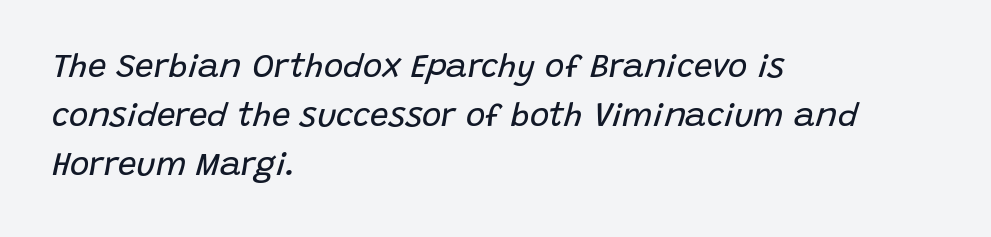
Q: Is the text bold? A: No.
Q: Is the text italic (slanted)? A: Yes, it leans right by about 15 degrees.
Q: Is the text underlined? A: No.
Q: How is the paragraph aligned? A: Left-aligned.
Q: Is the spacing between letters normal or unusually wide? A: Normal.
Q: Is the spacing between lines tight, normal or loose? A: Normal.
Q: Width (condensed, normal, or wide)? A: Normal.
Q: Stroke contrast? A: Low.
Q: x-height? A: Large.
Q: Monospaced? A: No.
